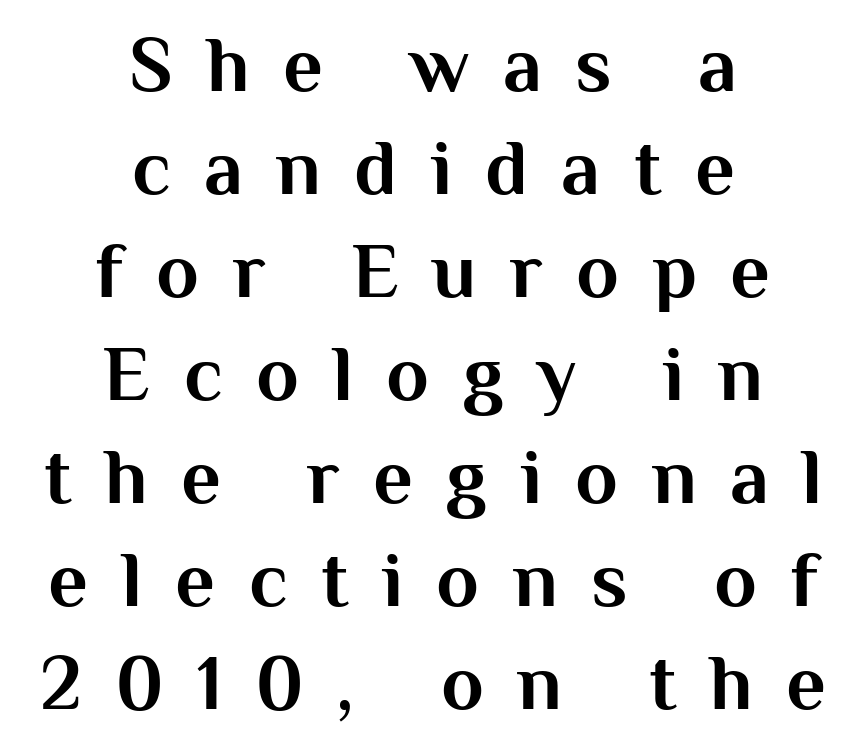
Q: Is the text bold? A: Yes.
Q: Is the text italic (slanted)? A: No, it is upright.
Q: Is the typeface a serif or a sans-serif typeface? A: Sans-serif.
Q: Is the text underlined? A: No.
Q: How is the paragraph aligned? A: Centered.
Q: Is the spacing between letters normal or unusually wide? A: Unusually wide.
Q: Is the spacing between lines tight, normal or loose? A: Normal.
Q: Width (condensed, normal, or wide)? A: Normal.
Q: Stroke contrast? A: Medium.
Q: x-height? A: Medium.
Q: Monospaced? A: No.
